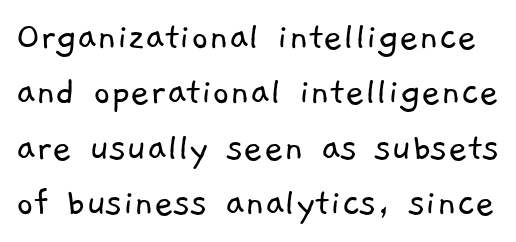
The image shows 42 px light sans-serif type; set normal line spacing (1.32x), normal letter spacing, not underlined; low stroke contrast and a medium x-height.
